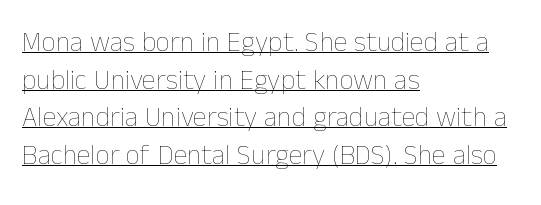
The typesetting does not lean heavy: it is not bold. Quick note: underline on. The paragraph shown leans on its left margin. Students, observe: this is what conventionally led text looks like.
